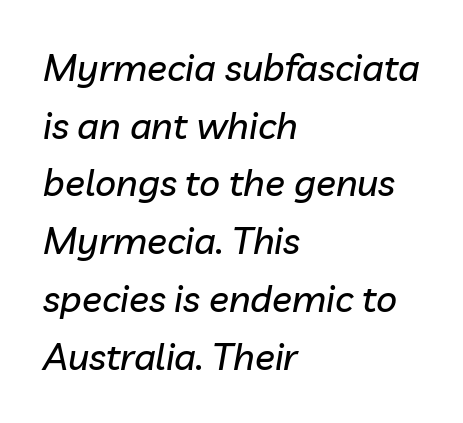
The image shows 37 px text type, italic (leaning right); set left-aligned, normal line spacing (1.56x), normal letter spacing, not underlined; low stroke contrast and a medium x-height.
